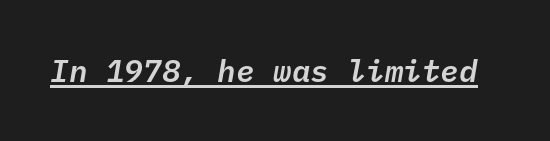
{"italic": "yes", "lean": "right", "slant_degrees": 10, "width": "normal", "stroke_contrast": "low", "x_height": "medium", "monospaced": "yes", "underline": "yes", "letter_spacing": "normal", "letter_spacing_em": 0.0, "glyph_px": 31}
